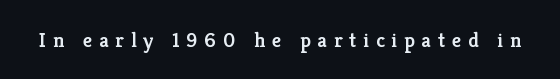
The image shows 21 px text type, upright; set unusually wide letter spacing (+0.32 em), not underlined.
